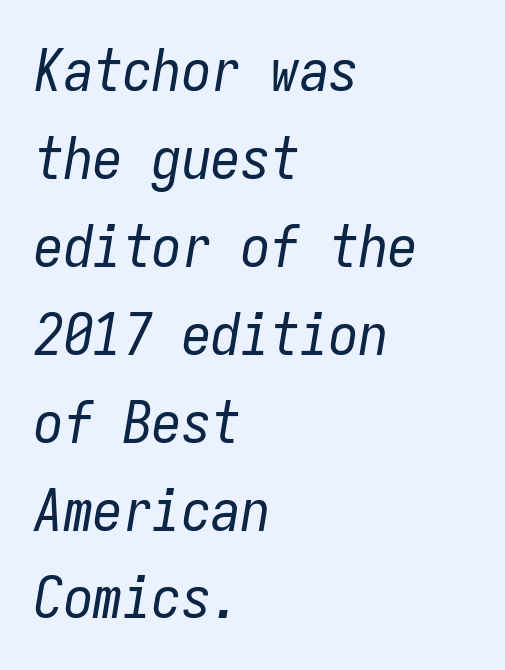
The image shows 59 px regular-weight, condensed type, italic (leaning right), monospaced; set left-aligned, normal line spacing (1.49x), normal letter spacing, not underlined; low stroke contrast and a medium x-height.
